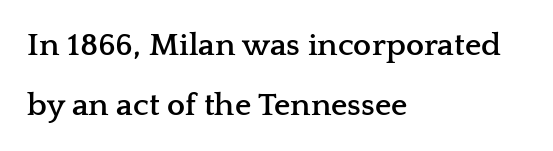
The image shows 32 px semibold, wide serif type, upright; set left-aligned, line spacing 1.86x, normal letter spacing, not underlined; low stroke contrast and a medium x-height.
